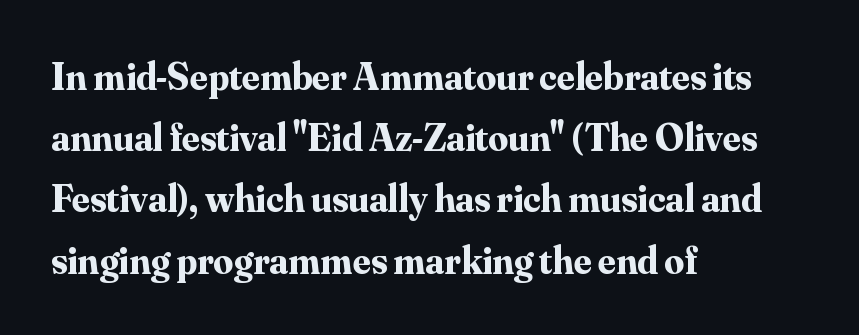
Q: Is the text bold? A: Yes.
Q: Is the text italic (slanted)? A: No, it is upright.
Q: Is the typeface a serif or a sans-serif typeface? A: Serif.
Q: Is the text underlined? A: No.
Q: How is the paragraph aligned? A: Left-aligned.
Q: Is the spacing between letters normal or unusually wide? A: Normal.
Q: Is the spacing between lines tight, normal or loose? A: Normal.
Q: Width (condensed, normal, or wide)? A: Normal.
Q: Stroke contrast? A: Medium.
Q: x-height? A: Small.
Q: Monospaced? A: No.
